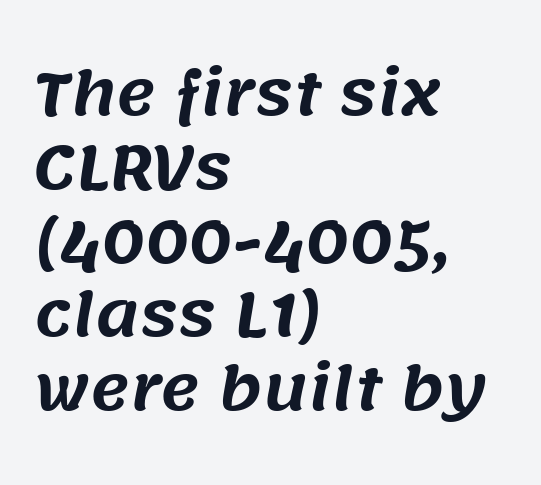
The image shows 60 px sans-serif type; set left-aligned, line spacing 1.23x, normal letter spacing, not underlined; medium stroke contrast and a large x-height.
